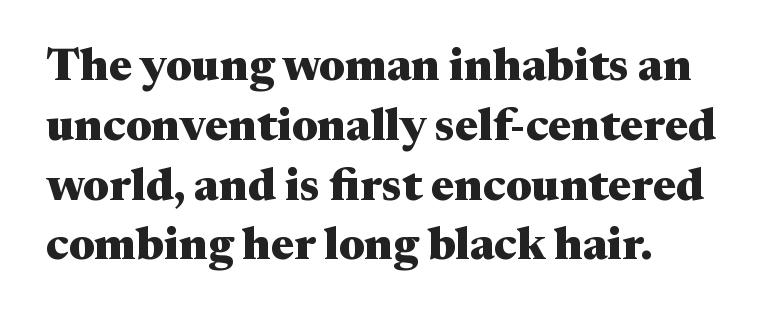
Looks like regular typesetting: each glyph gets only the width it needs. The passage shown is typeset with a serif family. Regular leading. Beneath every word, the page is bare. Plenty of ink on the page — the face is bold.
